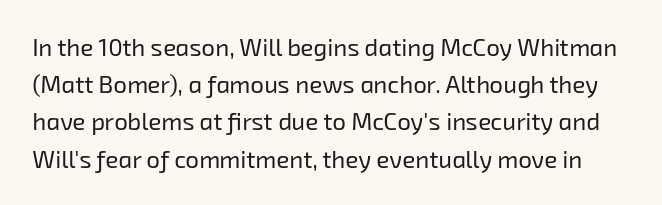
Caption: standard tracking, unaltered. Anything drawn beneath the words? Only blank space. Caption: face not bold, strokes unweighted. If you measured baseline to baseline, you'd find a middling distance.
